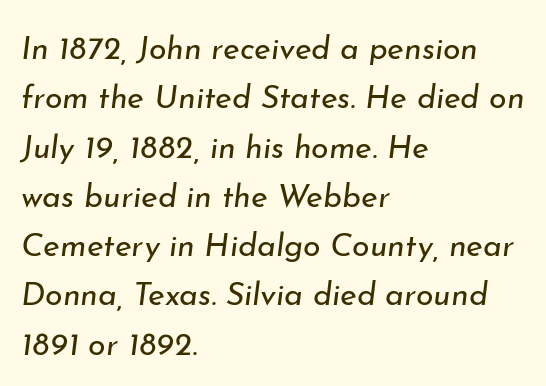
{"italic": "yes", "lean": "right", "slant_degrees": 7, "bold": "no", "weight": "regular", "width": "normal", "stroke_contrast": "low", "x_height": "small", "monospaced": "no", "underline": "no", "align": "left", "line_spacing": "normal", "line_spacing_ratio": 1.54, "letter_spacing": "normal", "letter_spacing_em": 0.0, "glyph_px": 32}
